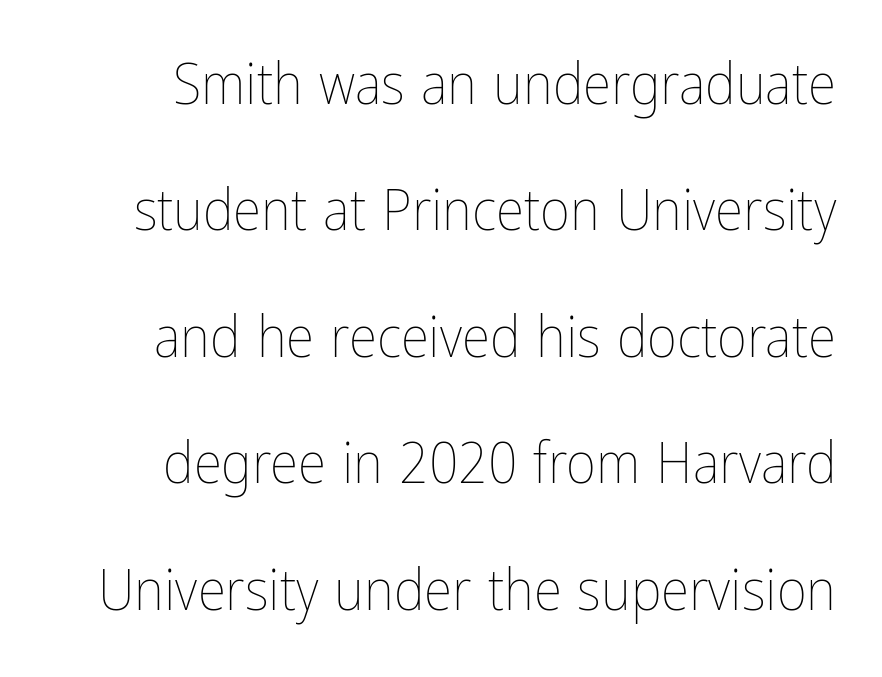
The image shows 58 px thin, condensed type, upright; set loose line spacing (2.18x), normal letter spacing, not underlined; low stroke contrast and a medium x-height.
